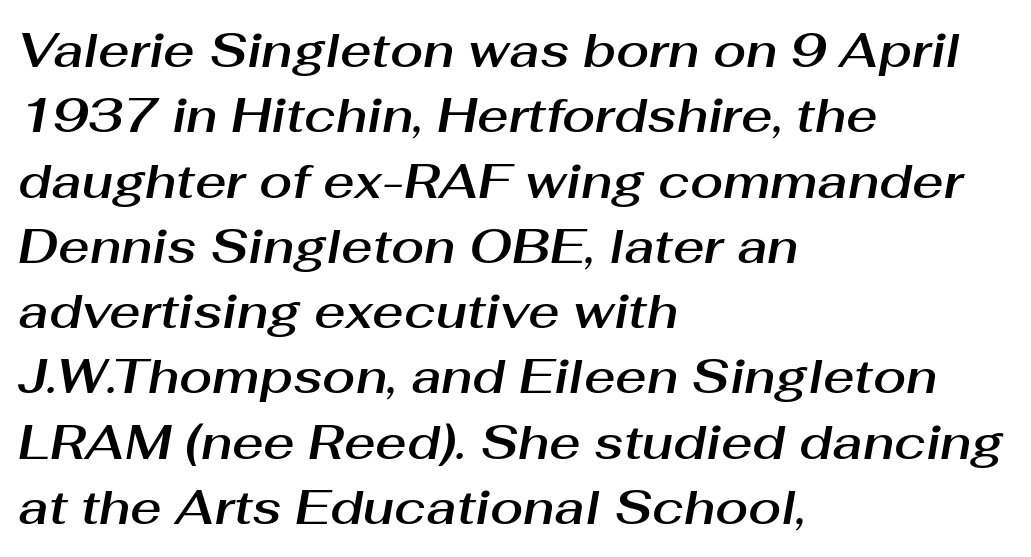
{"italic": "yes", "lean": "right", "slant_degrees": 10, "width": "normal", "stroke_contrast": "medium", "x_height": "medium", "monospaced": "no", "underline": "no", "align": "left", "line_spacing": "normal", "line_spacing_ratio": 1.36, "letter_spacing": "normal", "letter_spacing_em": 0.0, "glyph_px": 48}
